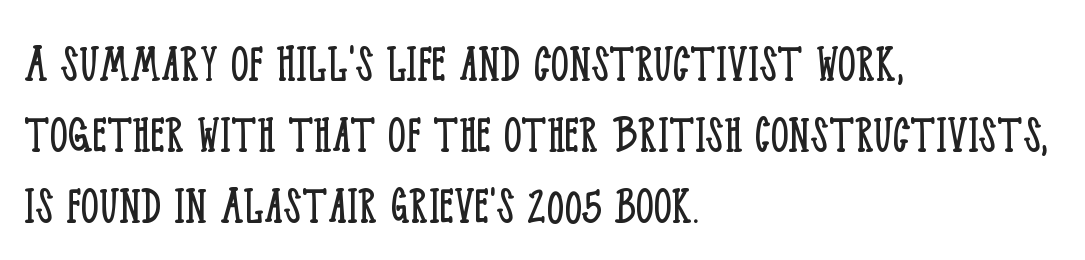
Q: Is the text bold? A: No.
Q: Is the text italic (slanted)? A: No, it is upright.
Q: Is the typeface a serif or a sans-serif typeface? A: Serif.
Q: Is the text underlined? A: No.
Q: How is the paragraph aligned? A: Left-aligned.
Q: Is the spacing between letters normal or unusually wide? A: Normal.
Q: Is the spacing between lines tight, normal or loose? A: Normal.
Q: Width (condensed, normal, or wide)? A: Condensed.
Q: Stroke contrast? A: Low.
Q: x-height? A: Large.
Q: Monospaced? A: No.
